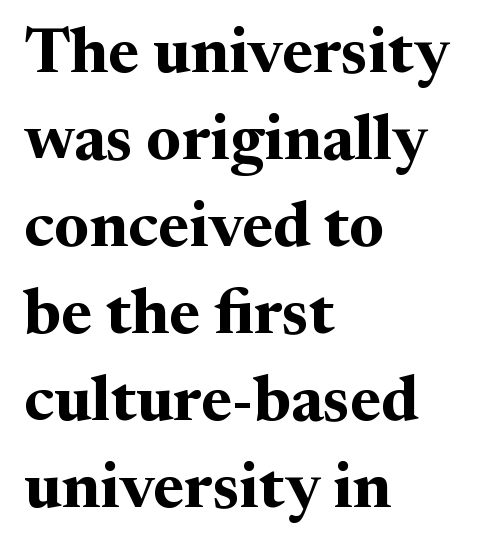
The image shows 64 px bold serif type, upright; set left-aligned, normal line spacing (1.36x), normal letter spacing, not underlined; medium stroke contrast and a medium x-height.
